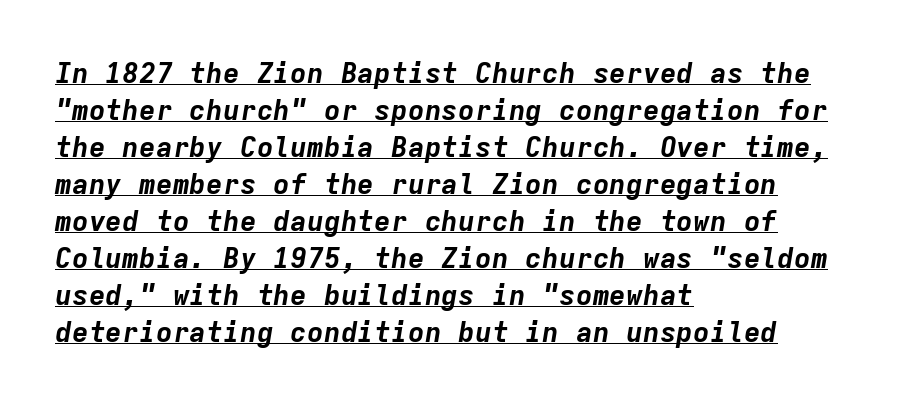
The image shows 28 px bold type, italic (leaning right), monospaced; set left-aligned, normal line spacing (1.32x), normal letter spacing, underlined; low stroke contrast and a medium x-height.
